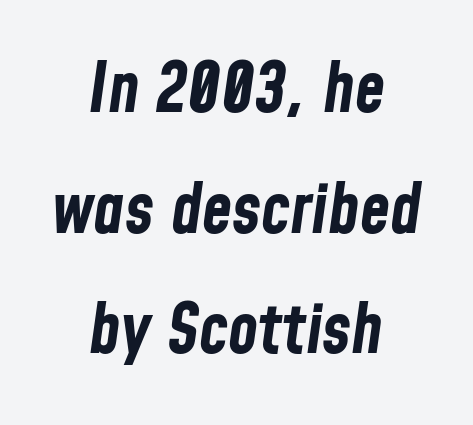
Q: Is the text bold? A: Yes.
Q: Is the text italic (slanted)? A: Yes, it leans right by about 8 degrees.
Q: Is the text underlined? A: No.
Q: How is the paragraph aligned? A: Centered.
Q: Is the spacing between letters normal or unusually wide? A: Normal.
Q: Width (condensed, normal, or wide)? A: Condensed.
Q: Stroke contrast? A: Low.
Q: x-height? A: Medium.
Q: Monospaced? A: No.
